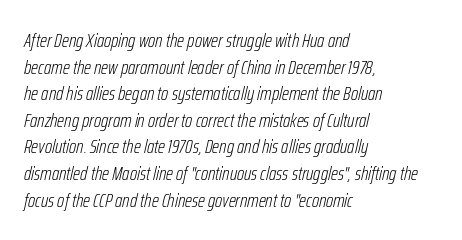
The image shows 20 px text type, italic (leaning right); set left-aligned, normal line spacing (1.33x), normal letter spacing, not underlined.
